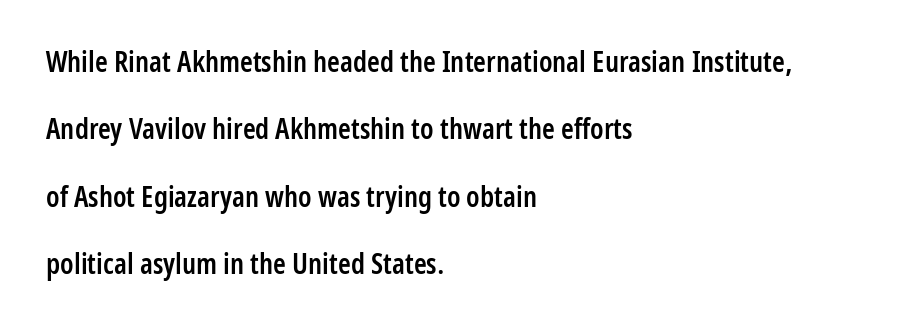
{"serif": "no", "italic": "no", "bold": "semi", "weight": "semibold", "width": "condensed", "stroke_contrast": "low", "x_height": "medium", "monospaced": "no", "underline": "no", "align": "left", "line_spacing": "loose", "line_spacing_ratio": 2.32, "letter_spacing": "normal", "letter_spacing_em": 0.0, "glyph_px": 29}
